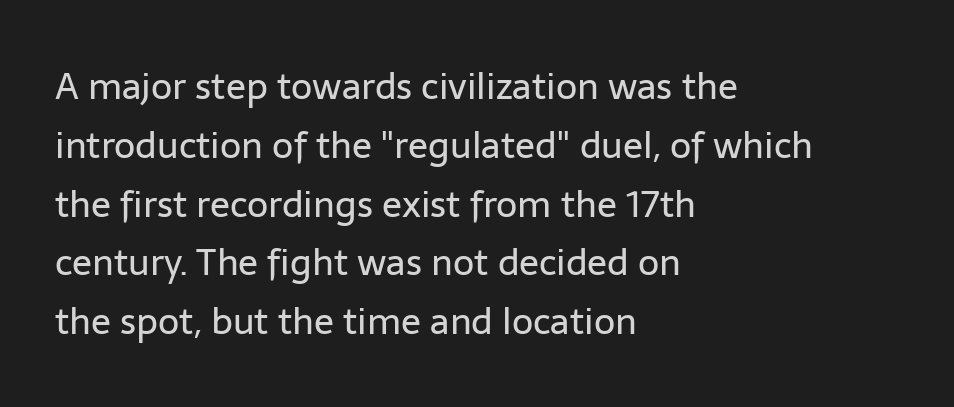
The image shows 37 px regular-weight sans-serif type, upright; set left-aligned, normal line spacing (1.59x), normal letter spacing, not underlined; low stroke contrast and a medium x-height.
